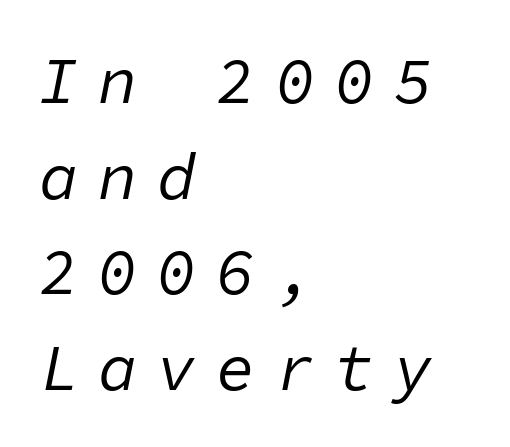
A typesetter would call this monospace, since all characters share one set width. The passage shown is not bold in any degree. The glyphs look as if they've been sheared to an angle. The strip under each line holds only bare page.
